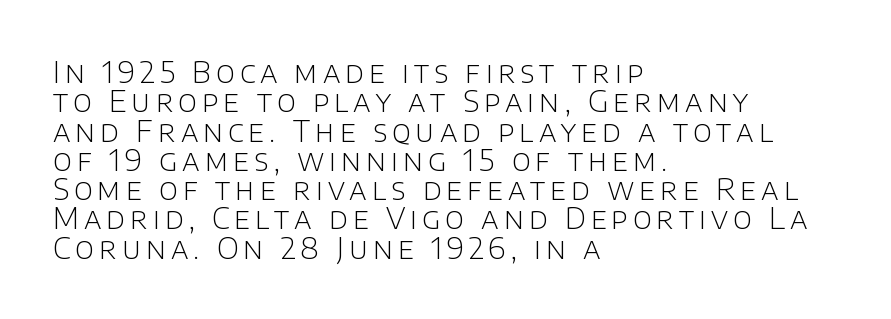
The image shows 29 px light sans-serif type, upright; set left-aligned, tight line spacing (1.01x), not underlined; low stroke contrast and a large x-height.
